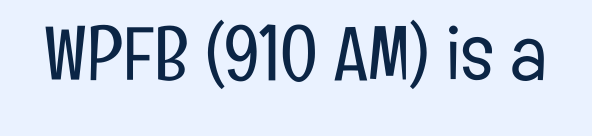
The gaps between neighbouring characters are ordinary and unremarkable. Posture: upright roman. The strokes are not fattened; the text isn't bold. Underlining? Definitely not there.
